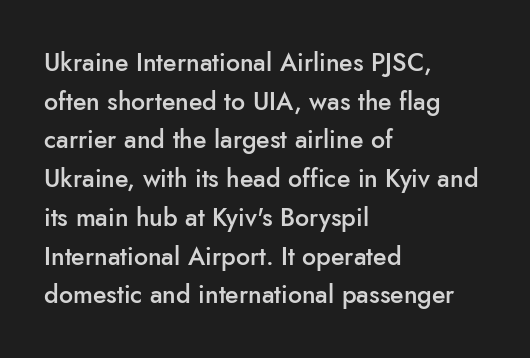
The image shows 25 px text type, upright; set left-aligned, normal line spacing (1.55x), normal letter spacing, not underlined.
